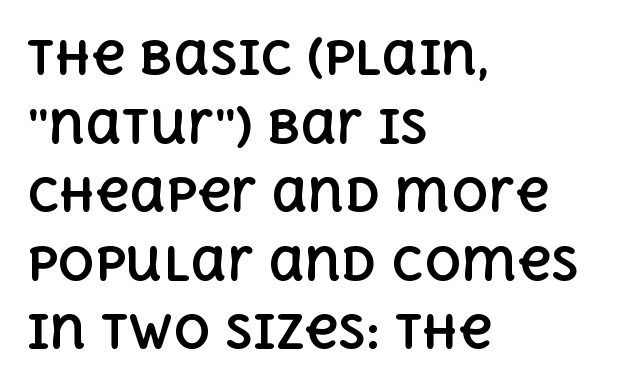
Look at the tracking — it's just the regular setting, nothing added. The characters look thick and weighty, a clear bold. Plain, unruled lines of type. These lines are rendered in a variable-pitch font. Ordinary non-slanted type is in use. The passage is arranged the way most books set body copy — flush left.
